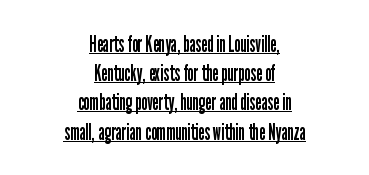
{"italic": "no", "bold": "no", "underline": "yes", "align": "center", "line_spacing": "normal", "line_spacing_ratio": 1.27, "letter_spacing": "normal", "letter_spacing_em": 0.0, "glyph_px": 23}
